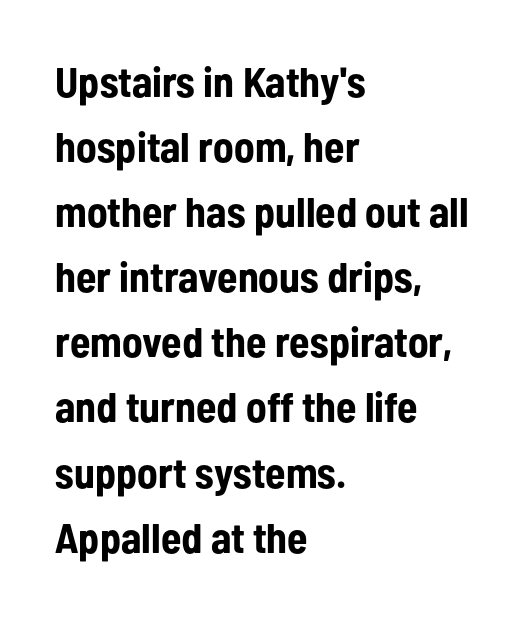
The foot of each line stays bare and open. Characters follow at the spacing the type designer built in. Type style note: lacks serifs. Here the designer chose a conventional face with non-uniform glyph widths.
